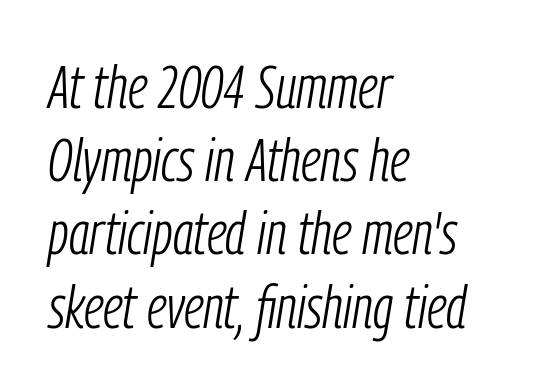
The image shows 61 px light, condensed type, italic (leaning right); set left-aligned, line spacing 1.2x, normal letter spacing, not underlined; low stroke contrast and a medium x-height.
